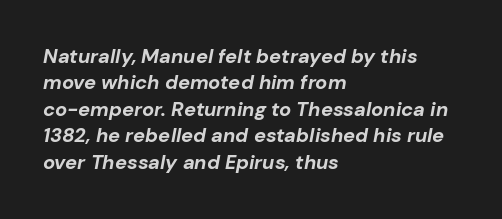
Q: Is the text bold? A: Yes.
Q: Is the text italic (slanted)? A: Yes, it leans right by about 10 degrees.
Q: Is the text underlined? A: No.
Q: How is the paragraph aligned? A: Left-aligned.
Q: Is the spacing between letters normal or unusually wide? A: Normal.
Q: Is the spacing between lines tight, normal or loose? A: Normal.
